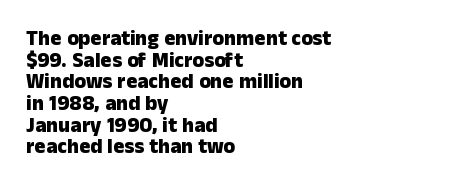
The image shows 21 px bold type, upright; set left-aligned, tight line spacing (1.03x), normal letter spacing, not underlined.
